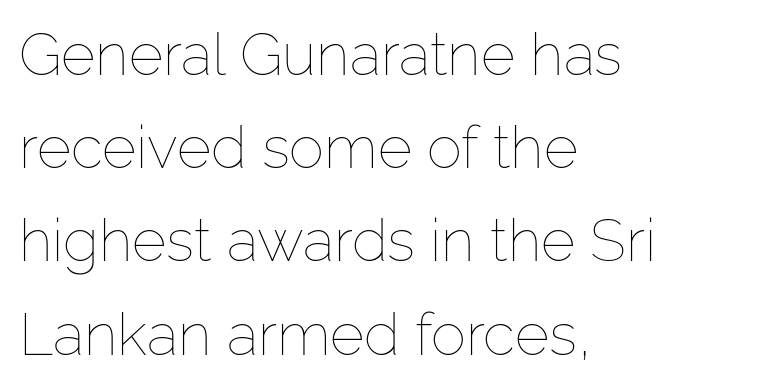
Has an underline been added? It has not. The space between consecutive lines is moderate. Does the lettering tilt? It doesn't — this is upright. A typesetter would call this proportional, since set widths differ per character.
